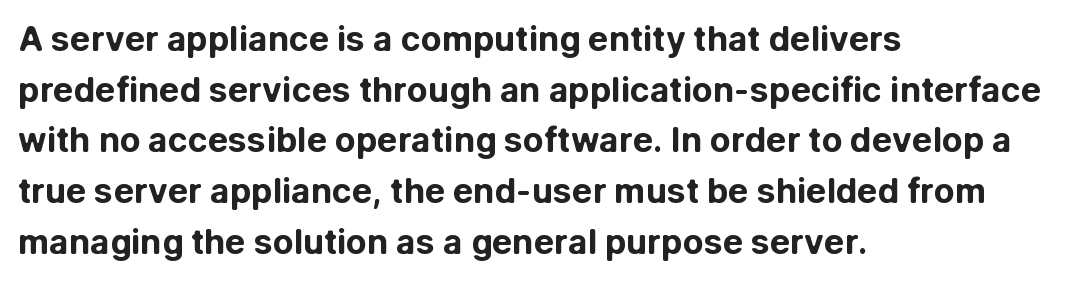
Q: Is the text bold? A: Yes.
Q: Is the text italic (slanted)? A: No, it is upright.
Q: Is the typeface a serif or a sans-serif typeface? A: Sans-serif.
Q: Is the text underlined? A: No.
Q: How is the paragraph aligned? A: Left-aligned.
Q: Is the spacing between letters normal or unusually wide? A: Normal.
Q: Is the spacing between lines tight, normal or loose? A: Normal.
Q: Width (condensed, normal, or wide)? A: Normal.
Q: Stroke contrast? A: Low.
Q: x-height? A: Medium.
Q: Monospaced? A: No.
